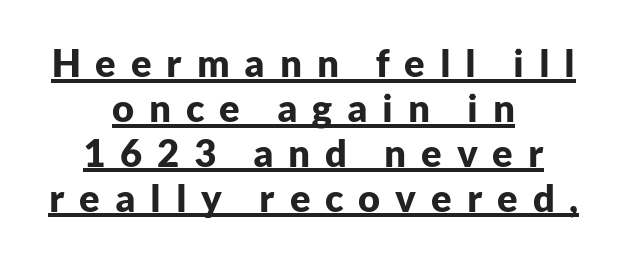
Q: Is the text bold? A: Yes.
Q: Is the text italic (slanted)? A: No, it is upright.
Q: Is the typeface a serif or a sans-serif typeface? A: Sans-serif.
Q: Is the text underlined? A: Yes.
Q: How is the paragraph aligned? A: Centered.
Q: Is the spacing between letters normal or unusually wide? A: Unusually wide.
Q: Width (condensed, normal, or wide)? A: Normal.
Q: Stroke contrast? A: Low.
Q: x-height? A: Medium.
Q: Monospaced? A: No.
